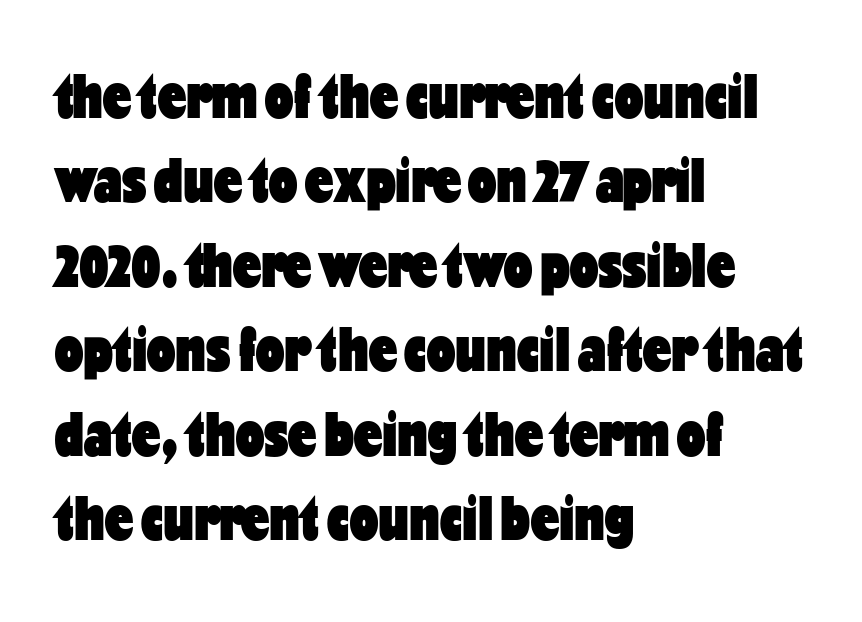
Q: Is the text bold? A: Yes.
Q: Is the text italic (slanted)? A: No, it is upright.
Q: Is the typeface a serif or a sans-serif typeface? A: Sans-serif.
Q: Is the text underlined? A: No.
Q: How is the paragraph aligned? A: Left-aligned.
Q: Is the spacing between letters normal or unusually wide? A: Normal.
Q: Is the spacing between lines tight, normal or loose? A: Normal.
Q: Width (condensed, normal, or wide)? A: Condensed.
Q: Stroke contrast? A: Low.
Q: x-height? A: Medium.
Q: Monospaced? A: No.
